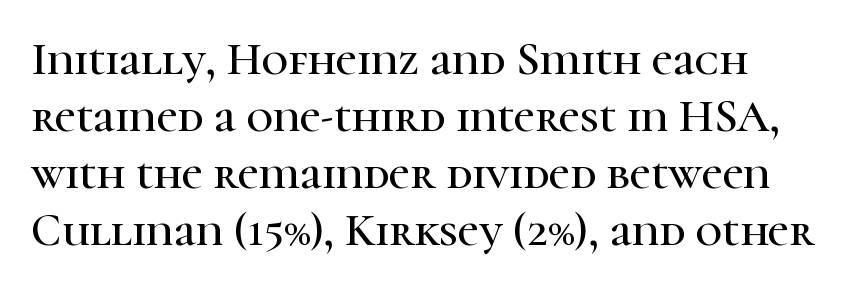
{"serif": "yes", "italic": "no", "width": "normal", "stroke_contrast": "high", "x_height": "medium", "monospaced": "no", "underline": "no", "align": "left", "line_spacing_ratio": 1.24, "letter_spacing": "normal", "letter_spacing_em": 0.0, "glyph_px": 46}
